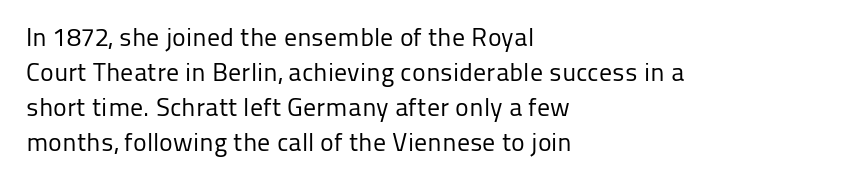
The strip under each line holds only bare page. Short note: letters normally spaced. The axis of the letterforms is exactly vertical. Line spacing here is normal. The rendering anchors every line to the left-hand side.
